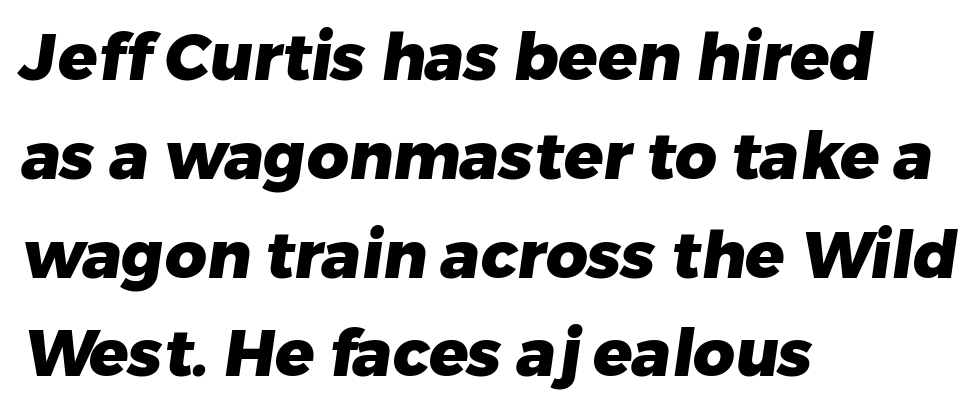
Q: Is the text bold? A: Yes.
Q: Is the typeface a serif or a sans-serif typeface? A: Sans-serif.
Q: Is the text underlined? A: No.
Q: How is the paragraph aligned? A: Left-aligned.
Q: Is the spacing between letters normal or unusually wide? A: Normal.
Q: Is the spacing between lines tight, normal or loose? A: Normal.
Q: Width (condensed, normal, or wide)? A: Normal.
Q: Stroke contrast? A: Low.
Q: x-height? A: Medium.
Q: Monospaced? A: No.
